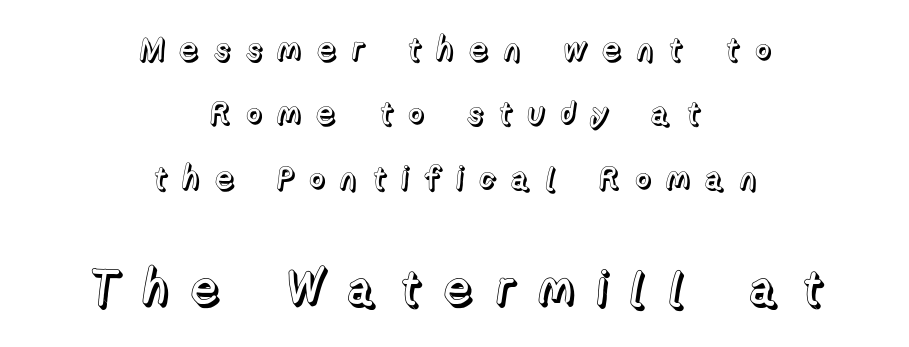
Q: Is the text italic (slanted)? A: Yes.
Q: Is the text underlined? A: No.
Q: How is the paragraph aligned? A: Centered.
Q: Is the spacing between letters normal or unusually wide? A: Unusually wide.
Q: Is the spacing between lines tight, normal or loose? A: Loose.
Q: Which block of text is set in a larger size, the first (top) or the second (bottom)? A: The second (bottom) one.
Q: Width (condensed, normal, or wide)? A: Normal.
Q: x-height? A: Medium.
Q: Monospaced? A: No.
